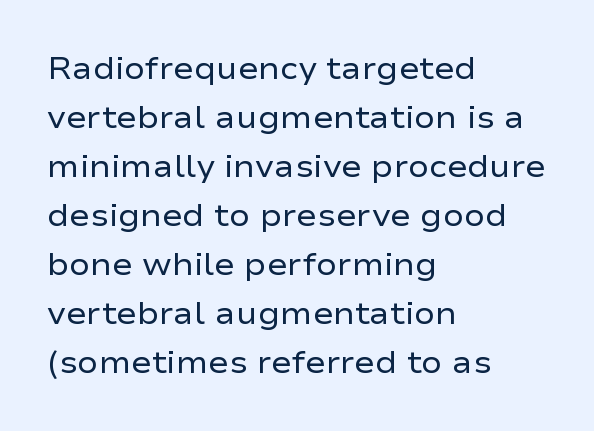
Q: Is the text bold? A: No.
Q: Is the text italic (slanted)? A: No, it is upright.
Q: Is the typeface a serif or a sans-serif typeface? A: Sans-serif.
Q: Is the text underlined? A: No.
Q: How is the paragraph aligned? A: Left-aligned.
Q: Is the spacing between letters normal or unusually wide? A: Normal.
Q: Is the spacing between lines tight, normal or loose? A: Normal.
Q: Width (condensed, normal, or wide)? A: Wide.
Q: Stroke contrast? A: Low.
Q: x-height? A: Medium.
Q: Monospaced? A: No.
